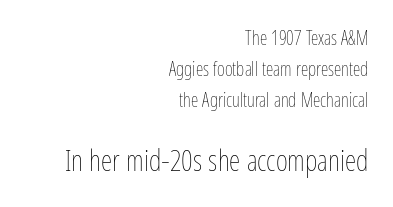
Q: Is the text bold? A: No.
Q: Is the text italic (slanted)? A: No, it is upright.
Q: Is the text underlined? A: No.
Q: How is the paragraph aligned? A: Right-aligned.
Q: Is the spacing between letters normal or unusually wide? A: Normal.
Q: Is the spacing between lines tight, normal or loose? A: Normal.
Q: Which block of text is set in a larger size, the first (top) or the second (bottom)? A: The second (bottom) one.
Q: Width (condensed, normal, or wide)? A: Condensed.
Q: Stroke contrast? A: Low.
Q: x-height? A: Medium.
Q: Monospaced? A: No.
